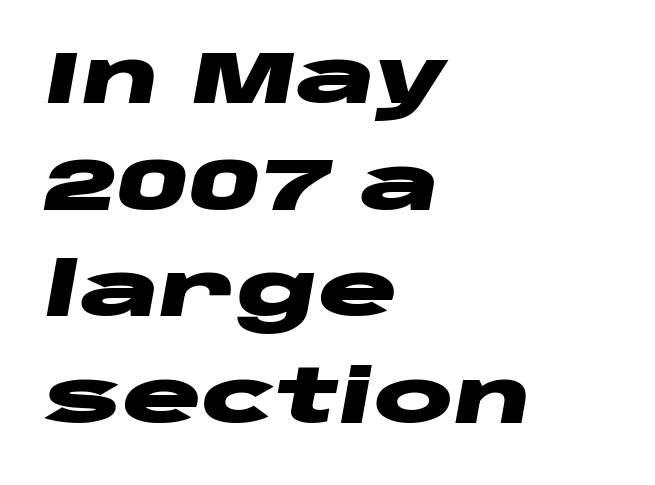
The image shows 74 px heavy, wide type, italic (leaning right); set left-aligned, normal line spacing (1.44x), normal letter spacing, not underlined; low stroke contrast and a large x-height.
